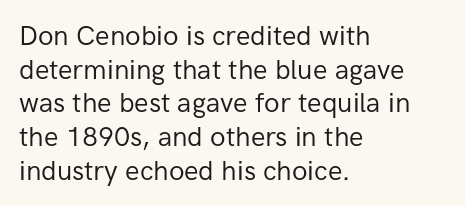
{"italic": "no", "bold": "no", "underline": "no", "align": "left", "line_spacing": "normal", "line_spacing_ratio": 1.25, "letter_spacing": "normal", "letter_spacing_em": 0.0, "glyph_px": 27}
